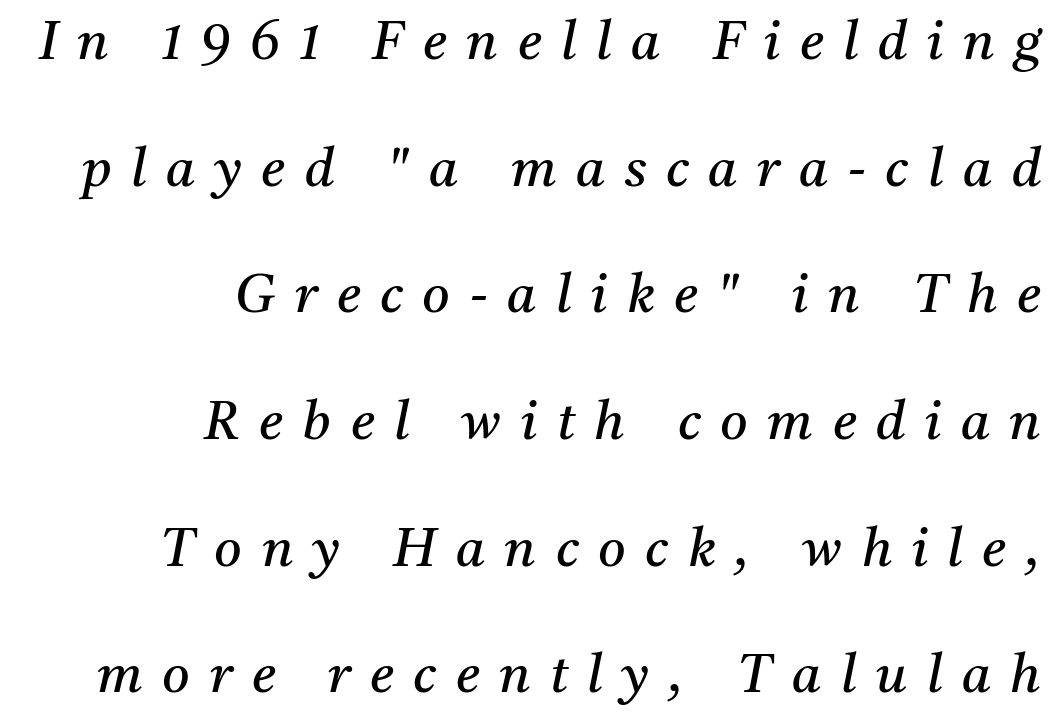
The image shows 53 px regular-weight serif type, italic (leaning right); set right-aligned, loose line spacing (2.39x), unusually wide letter spacing (+0.37 em), not underlined; medium stroke contrast and a medium x-height.
